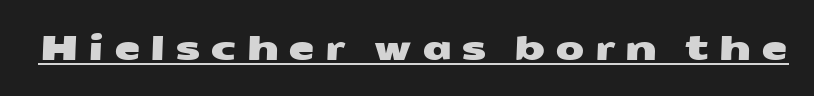
Q: Is the typeface a serif or a sans-serif typeface? A: Sans-serif.
Q: Is the text underlined? A: Yes.
Q: Is the spacing between letters normal or unusually wide? A: Unusually wide.
Q: Width (condensed, normal, or wide)? A: Wide.
Q: Stroke contrast? A: Medium.
Q: x-height? A: Medium.
Q: Monospaced? A: No.
